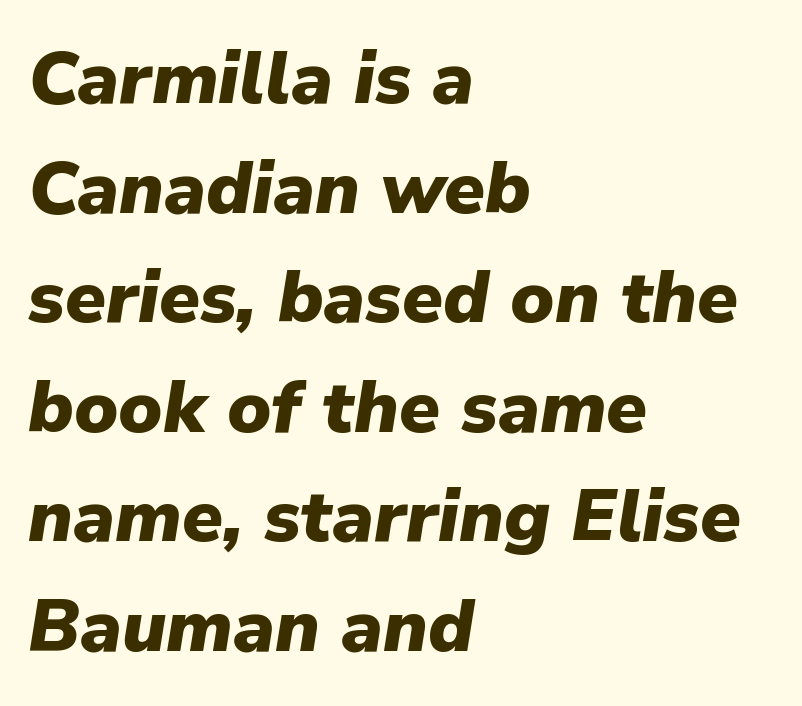
The passage shown is typed in a proportional face where columns would drift. Heavy, bold letterforms. The passage shown leans; its letterforms are oblique. Leading matches the norm, producing a regular column. No word sits above an underline. Casual observation: everything's shoved over to the left.
